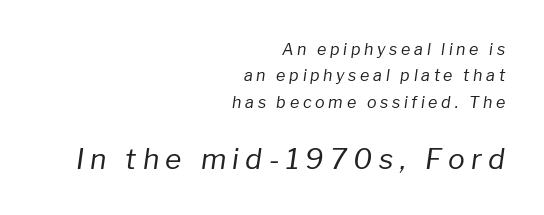
{"italic": "yes", "lean": "right", "slant_degrees": 8, "bold": "no", "weight": "regular", "width": "normal", "stroke_contrast": "low", "x_height": "medium", "monospaced": "no", "underline": "no", "align": "right", "line_spacing": "normal", "line_spacing_ratio": 1.65, "letter_spacing": "wide", "letter_spacing_em": 0.23, "larger_block": "second", "size_ratio": 1.75, "glyph_px": 28}
